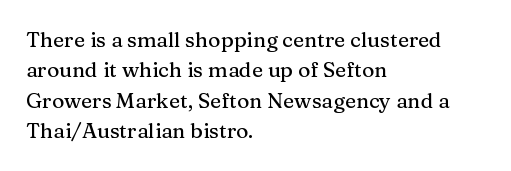
Q: Is the text italic (slanted)? A: No, it is upright.
Q: Is the text underlined? A: No.
Q: How is the paragraph aligned? A: Left-aligned.
Q: Is the spacing between letters normal or unusually wide? A: Normal.
Q: Is the spacing between lines tight, normal or loose? A: Normal.
